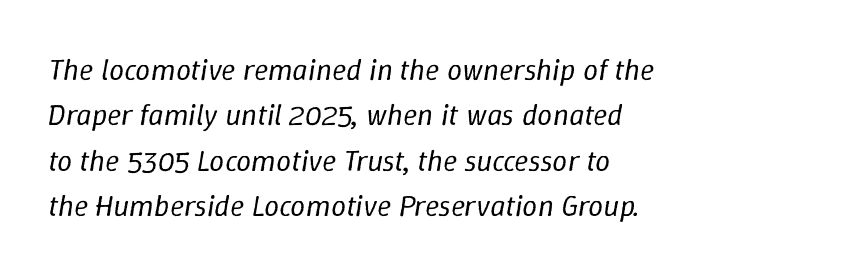
Q: Is the text bold? A: No.
Q: Is the text italic (slanted)? A: Yes, it leans right by about 9 degrees.
Q: Is the text underlined? A: No.
Q: How is the paragraph aligned? A: Left-aligned.
Q: Is the spacing between letters normal or unusually wide? A: Normal.
Q: Is the spacing between lines tight, normal or loose? A: Normal.
Q: Width (condensed, normal, or wide)? A: Normal.
Q: Stroke contrast? A: Low.
Q: x-height? A: Medium.
Q: Monospaced? A: No.
